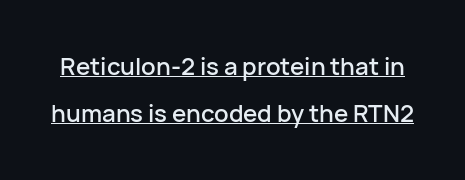
{"italic": "no", "underline": "yes", "line_spacing": "loose", "line_spacing_ratio": 1.97, "letter_spacing": "normal", "letter_spacing_em": 0.0, "glyph_px": 24}
